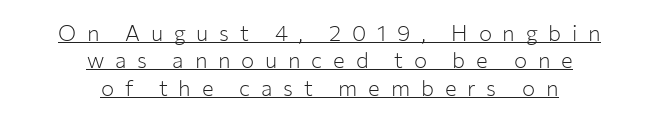
Q: Is the text bold? A: No.
Q: Is the text italic (slanted)? A: No, it is upright.
Q: Is the text underlined? A: Yes.
Q: How is the paragraph aligned? A: Centered.
Q: Is the spacing between letters normal or unusually wide? A: Unusually wide.
